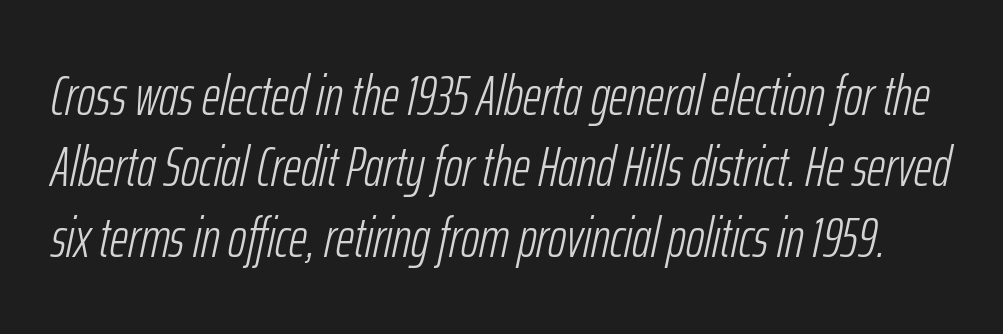
No heavy texture on the line: the type isn't bold. Is this a fixed-width face? No — the glyphs have proportional, varying widths. Tracking here is standard; glyphs follow each other at the usual distance. The area under the type is left untouched.
